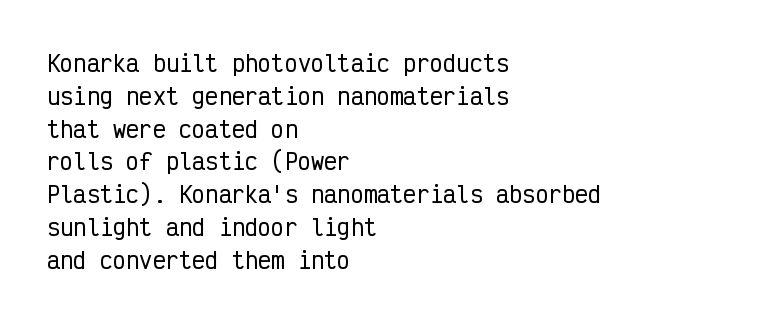
{"italic": "no", "underline": "no", "align": "left", "line_spacing": "normal", "line_spacing_ratio": 1.49, "letter_spacing": "normal", "letter_spacing_em": 0.0, "glyph_px": 22}
